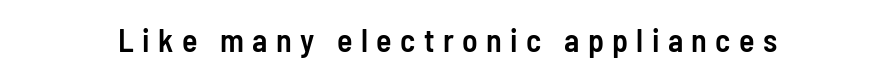
The image shows 32 px semibold, condensed sans-serif type, upright; set unusually wide letter spacing (+0.26 em), not underlined; low stroke contrast and a medium x-height.
